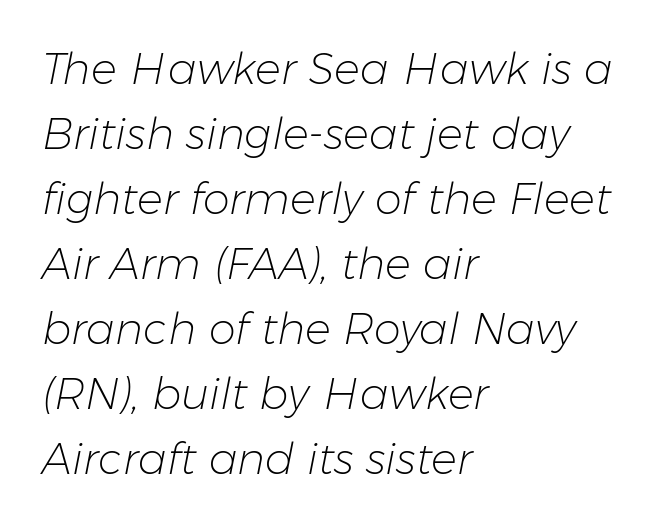
Q: Is the text bold? A: No.
Q: Is the text italic (slanted)? A: Yes, it leans right by about 11 degrees.
Q: Is the text underlined? A: No.
Q: How is the paragraph aligned? A: Left-aligned.
Q: Is the spacing between letters normal or unusually wide? A: Normal.
Q: Is the spacing between lines tight, normal or loose? A: Normal.
Q: Width (condensed, normal, or wide)? A: Normal.
Q: Stroke contrast? A: Low.
Q: x-height? A: Medium.
Q: Monospaced? A: No.
